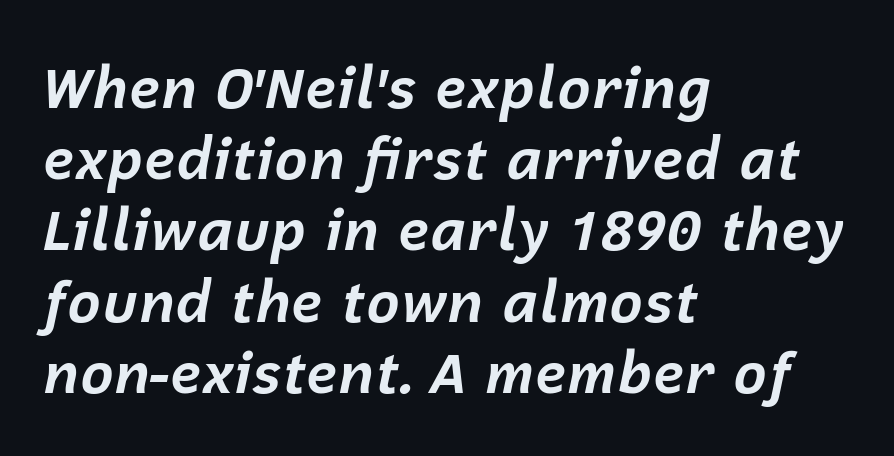
The image shows 57 px bold type, italic (leaning right); set left-aligned, normal line spacing (1.25x), normal letter spacing, not underlined; low stroke contrast and a medium x-height.
